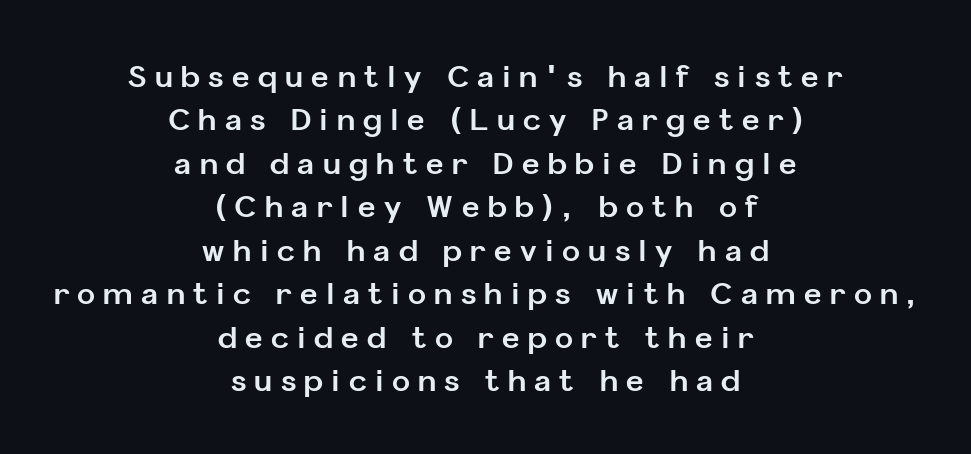
Q: Is the text bold? A: Yes.
Q: Is the text italic (slanted)? A: No, it is upright.
Q: Is the typeface a serif or a sans-serif typeface? A: Sans-serif.
Q: Is the text underlined? A: No.
Q: How is the paragraph aligned? A: Centered.
Q: Is the spacing between letters normal or unusually wide? A: Unusually wide.
Q: Is the spacing between lines tight, normal or loose? A: Normal.
Q: Width (condensed, normal, or wide)? A: Normal.
Q: Stroke contrast? A: Low.
Q: x-height? A: Medium.
Q: Monospaced? A: No.
